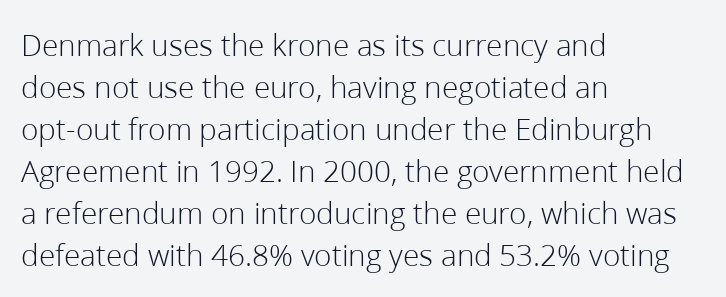
The letters stand straight up with perfectly vertical stems. The typesetter chose a ragged-right arrangement here. Each letter's strokes conclude bluntly, with no projecting serifs. Descenders are the only things crossing below the line.
